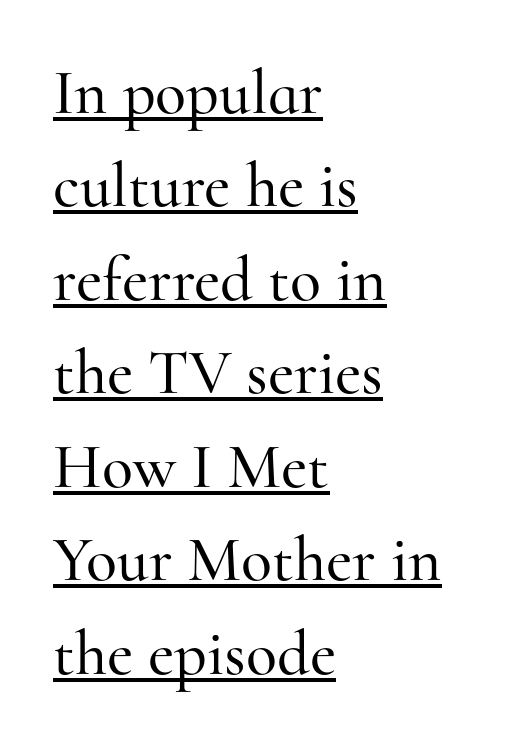
The image shows 64 px serif type, upright; set left-aligned, normal line spacing (1.46x), normal letter spacing, underlined; high stroke contrast and a small x-height.
